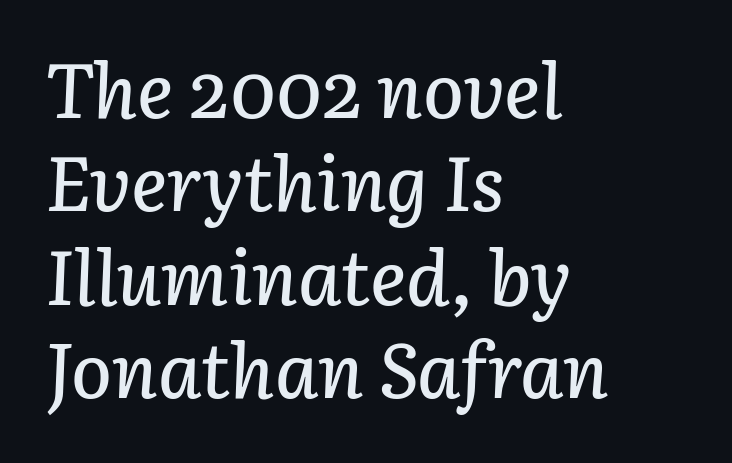
{"italic": "yes", "lean": "right", "slant_degrees": 3, "width": "normal", "stroke_contrast": "low", "x_height": "medium", "monospaced": "no", "underline": "no", "align": "left", "line_spacing_ratio": 1.23, "letter_spacing": "normal", "letter_spacing_em": 0.0, "glyph_px": 76}
